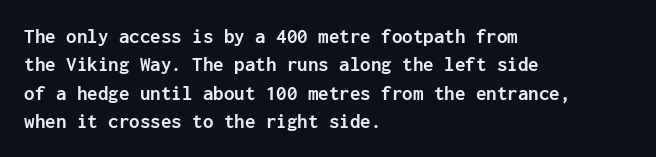
The image shows 21 px bold type, upright; set left-aligned, normal line spacing (1.35x), normal letter spacing, not underlined.
